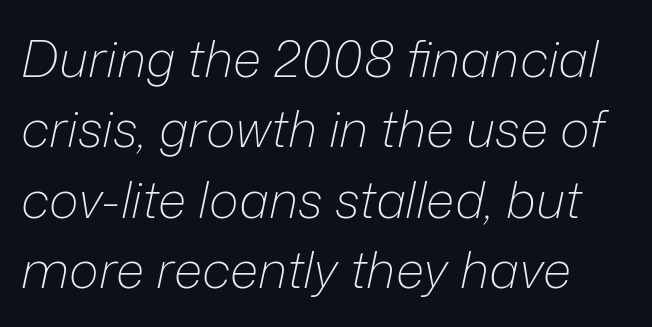
Q: Is the text bold? A: No.
Q: Is the text italic (slanted)? A: Yes, it leans right by about 12 degrees.
Q: Is the text underlined? A: No.
Q: Is the spacing between letters normal or unusually wide? A: Normal.
Q: Is the spacing between lines tight, normal or loose? A: Normal.
Q: Width (condensed, normal, or wide)? A: Normal.
Q: Stroke contrast? A: Low.
Q: x-height? A: Medium.
Q: Monospaced? A: No.
